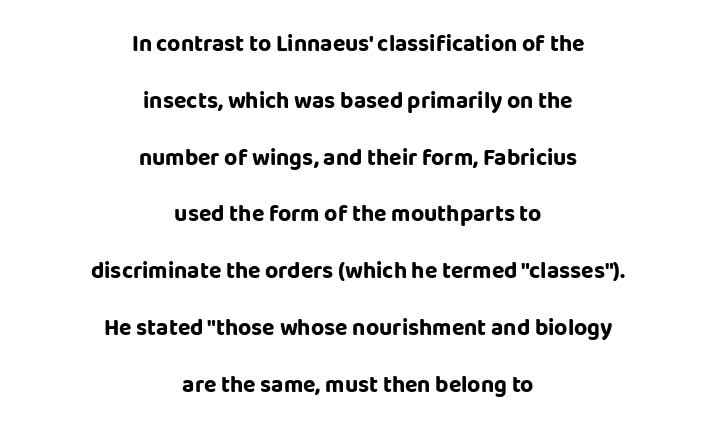
Q: Is the text bold? A: Yes.
Q: Is the text italic (slanted)? A: No, it is upright.
Q: Is the text underlined? A: No.
Q: How is the paragraph aligned? A: Centered.
Q: Is the spacing between letters normal or unusually wide? A: Normal.
Q: Is the spacing between lines tight, normal or loose? A: Loose.
